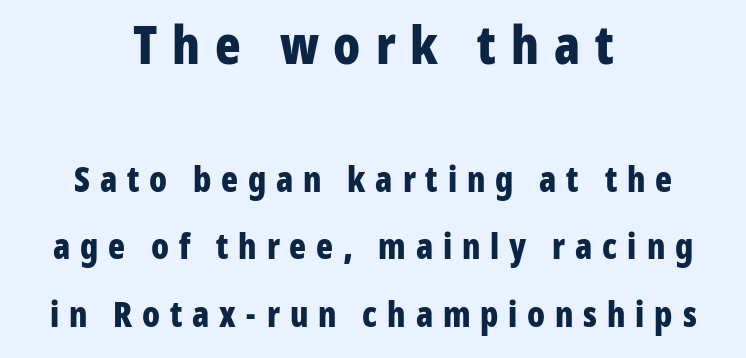
The image shows 53 px bold, condensed sans-serif type, upright; set centered, loose line spacing (1.92x), unusually wide letter spacing (+0.28 em), not underlined; the first (top) block is 1.51x larger; low stroke contrast and a medium x-height.
